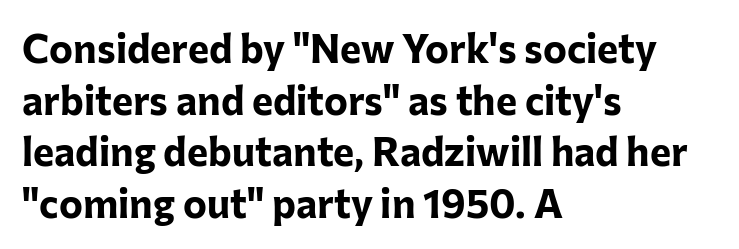
The image shows 40 px bold sans-serif type, upright; set left-aligned, normal line spacing (1.29x), normal letter spacing, not underlined; low stroke contrast and a medium x-height.
